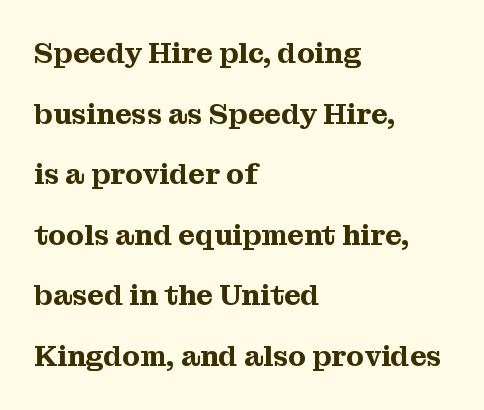
Q: Is the text italic (slanted)? A: No, it is upright.
Q: Is the typeface a serif or a sans-serif typeface? A: Serif.
Q: Is the text underlined? A: No.
Q: How is the paragraph aligned? A: Left-aligned.
Q: Is the spacing between letters normal or unusually wide? A: Normal.
Q: Is the spacing between lines tight, normal or loose? A: Loose.
Q: Width (condensed, normal, or wide)? A: Normal.
Q: Stroke contrast? A: Medium.
Q: x-height? A: Medium.
Q: Monospaced? A: No.
